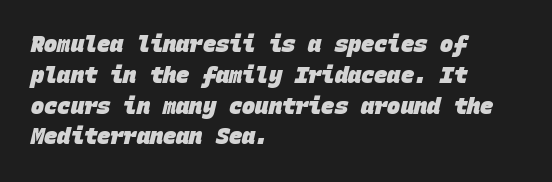
Q: Is the text bold? A: Yes.
Q: Is the text underlined? A: No.
Q: How is the paragraph aligned? A: Left-aligned.
Q: Is the spacing between letters normal or unusually wide? A: Normal.
Q: Is the spacing between lines tight, normal or loose? A: Normal.
